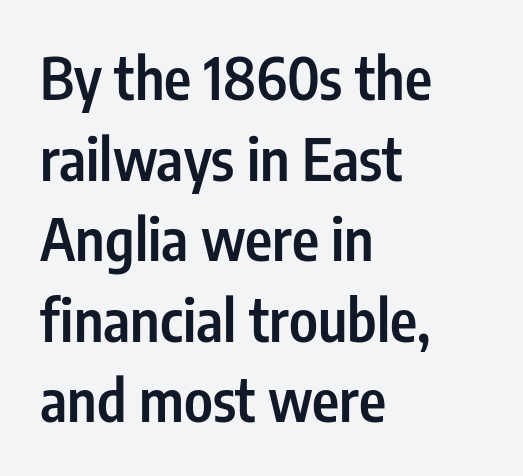
The letters carry no serifs — their stems end cleanly without finishing strokes. Note the varied advance widths — an 'i' is clearly narrower than an 'm'. A fair bit of extra ink — the face is semibold, not bold. The words here are not underlined. The rag falls on the right side of this text block.
